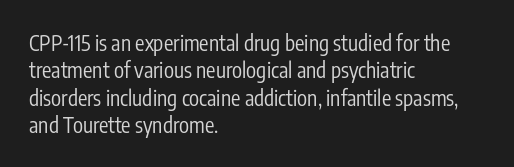
Q: Is the text bold? A: No.
Q: Is the text italic (slanted)? A: No, it is upright.
Q: Is the text underlined? A: No.
Q: How is the paragraph aligned? A: Left-aligned.
Q: Is the spacing between letters normal or unusually wide? A: Normal.
Q: Is the spacing between lines tight, normal or loose? A: Normal.
